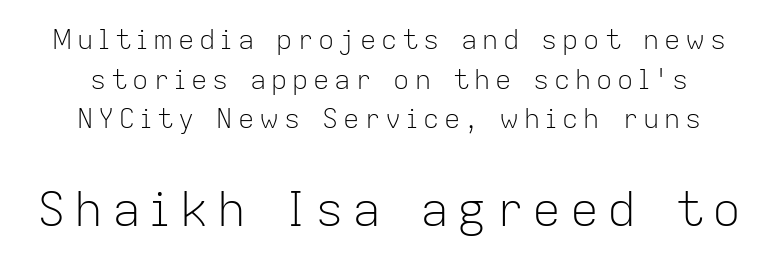
Think of a printed novel: that variable character pitch is what you see here. The axis of the letterforms is exactly vertical. Type style note: lacks serifs. Vertical spacing — default. Character size in the trailing block exceeds that of the leading block. Just letters on the line, the space beneath them empty.
